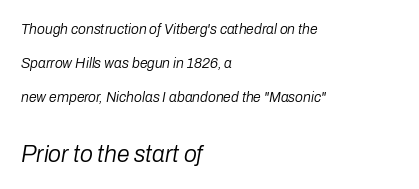
{"italic": "yes", "lean": "right", "slant_degrees": 10, "bold": "no", "underline": "no", "align": "left", "line_spacing": "loose", "line_spacing_ratio": 2.43, "letter_spacing": "normal", "letter_spacing_em": 0.0, "larger_block": "second", "size_ratio": 1.64, "glyph_px": 23}
